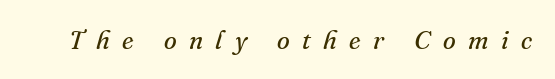
{"italic": "yes", "lean": "right", "slant_degrees": 16, "bold": "no", "underline": "no", "letter_spacing": "wide", "letter_spacing_em": 0.48, "glyph_px": 26}
